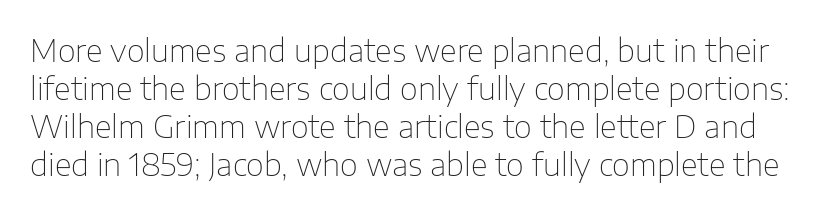
A quiet, ordinary-to-light weight characterises the typeface. Serifs: no, the terminals of the letterforms are clean. You could call the tracking neutral — neither tight nor loose. Quick note: underline off. You can tell it's not italic because the verticals are truly vertical.
